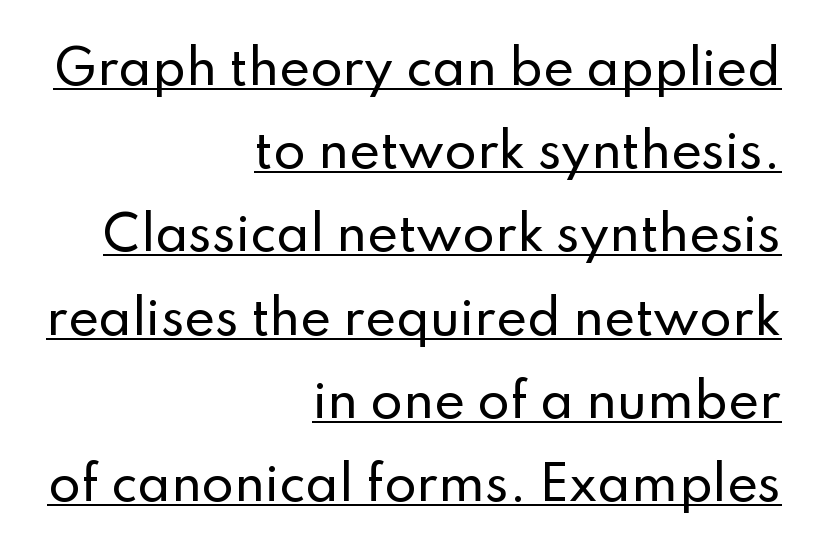
Q: Is the text italic (slanted)? A: No, it is upright.
Q: Is the typeface a serif or a sans-serif typeface? A: Sans-serif.
Q: Is the text underlined? A: Yes.
Q: How is the paragraph aligned? A: Right-aligned.
Q: Is the spacing between letters normal or unusually wide? A: Normal.
Q: Width (condensed, normal, or wide)? A: Normal.
Q: Stroke contrast? A: Low.
Q: x-height? A: Small.
Q: Monospaced? A: No.
